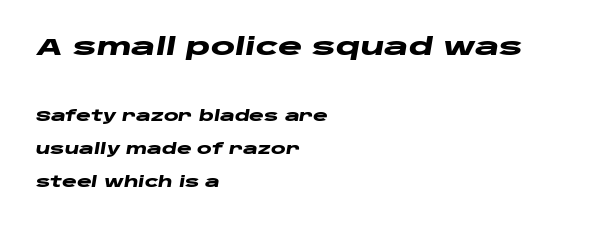
Rule under the text: the space is simply empty. The rag falls on the right side of this text block. Character size in the leading block exceeds that of the trailing block. In terms of weight, the rendering is a true, heavy bold.
